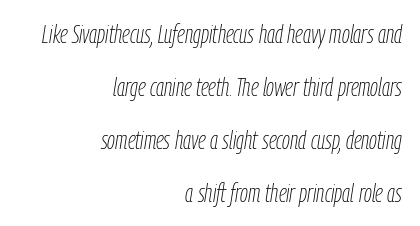
Q: Is the text bold? A: No.
Q: Is the text italic (slanted)? A: Yes, it leans right by about 9 degrees.
Q: Is the text underlined? A: No.
Q: How is the paragraph aligned? A: Right-aligned.
Q: Is the spacing between letters normal or unusually wide? A: Normal.
Q: Is the spacing between lines tight, normal or loose? A: Loose.
